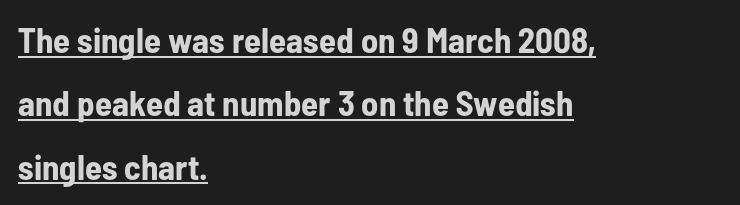
{"serif": "no", "italic": "no", "bold": "yes", "weight": "bold", "width": "condensed", "stroke_contrast": "low", "x_height": "medium", "monospaced": "no", "underline": "yes", "align": "left", "line_spacing_ratio": 1.81, "letter_spacing": "normal", "letter_spacing_em": 0.0, "glyph_px": 35}
